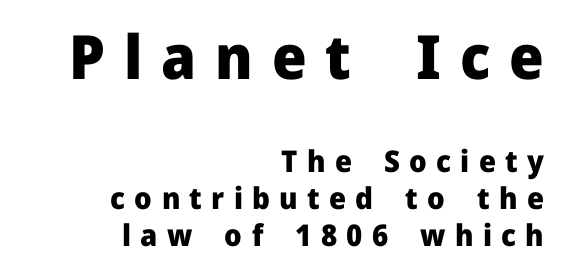
The image shows 61 px heavy sans-serif type, upright; set right-aligned, line spacing 1.23x, unusually wide letter spacing (+0.31 em), not underlined; the first (top) block is 2.03x larger; low stroke contrast and a medium x-height.
